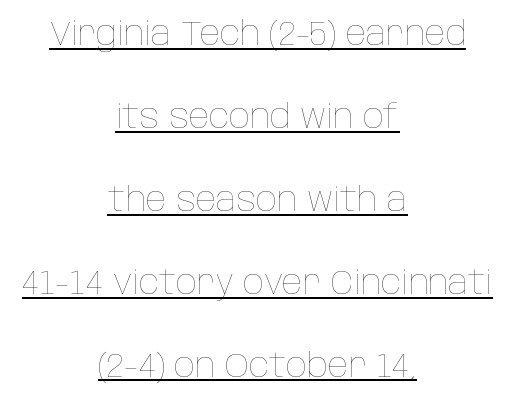
Q: Is the text bold? A: No.
Q: Is the text italic (slanted)? A: No, it is upright.
Q: Is the text underlined? A: Yes.
Q: How is the paragraph aligned? A: Centered.
Q: Is the spacing between letters normal or unusually wide? A: Normal.
Q: Is the spacing between lines tight, normal or loose? A: Loose.
Q: Width (condensed, normal, or wide)? A: Condensed.
Q: Stroke contrast? A: Low.
Q: x-height? A: Large.
Q: Monospaced? A: No.
